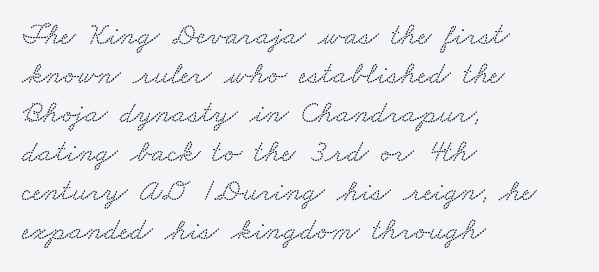
Q: Is the typeface a serif or a sans-serif typeface? A: Serif.
Q: Is the text underlined? A: No.
Q: How is the paragraph aligned? A: Left-aligned.
Q: Is the spacing between letters normal or unusually wide? A: Normal.
Q: Is the spacing between lines tight, normal or loose? A: Normal.
Q: Width (condensed, normal, or wide)? A: Wide.
Q: Stroke contrast? A: Medium.
Q: x-height? A: Small.
Q: Monospaced? A: No.
